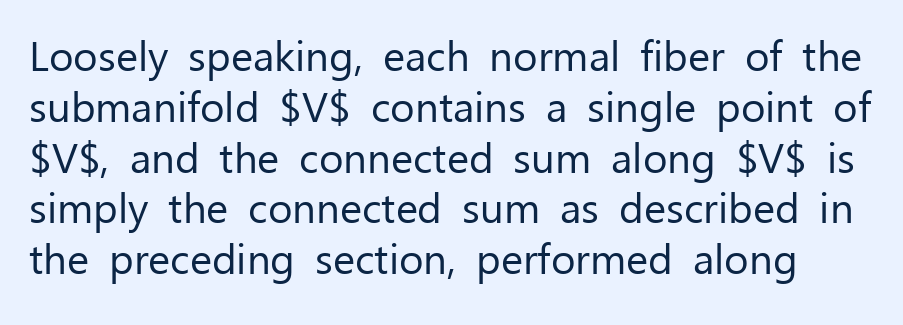
Type style note: lacks serifs. The passage shown is not bold in any degree. Nobody drew a line under any word here. Nobody touched the tracking dial on this one. Quick note: not italic, upright. These lines are rendered in a variable-pitch font.
